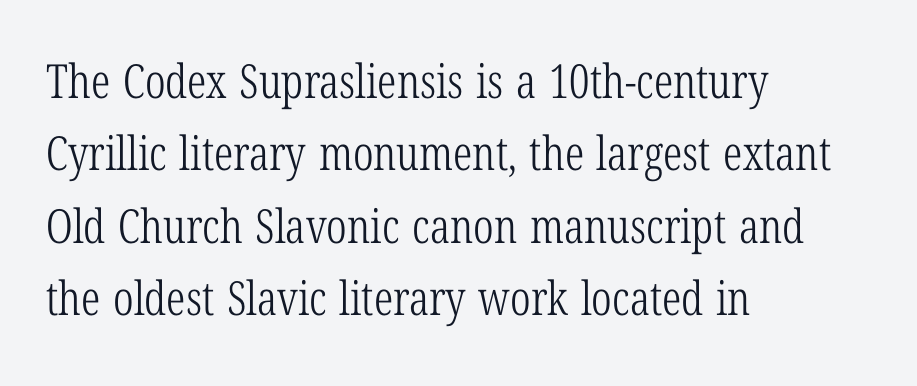
Q: Is the text bold? A: No.
Q: Is the text italic (slanted)? A: No, it is upright.
Q: Is the typeface a serif or a sans-serif typeface? A: Serif.
Q: Is the text underlined? A: No.
Q: How is the paragraph aligned? A: Left-aligned.
Q: Is the spacing between letters normal or unusually wide? A: Normal.
Q: Is the spacing between lines tight, normal or loose? A: Normal.
Q: Width (condensed, normal, or wide)? A: Condensed.
Q: Stroke contrast? A: Low.
Q: x-height? A: Medium.
Q: Monospaced? A: No.
